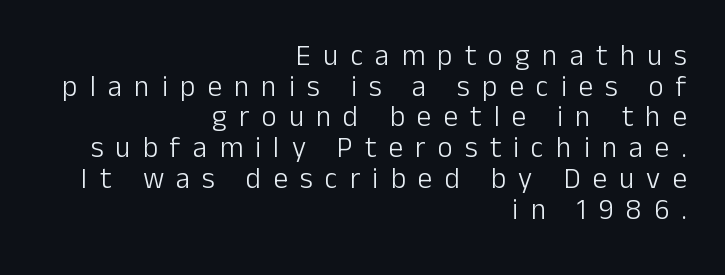
{"serif": "no", "italic": "no", "bold": "no", "weight": "light", "width": "normal", "stroke_contrast": "low", "x_height": "medium", "monospaced": "no", "underline": "no", "align": "right", "line_spacing": "tight", "line_spacing_ratio": 1.06, "letter_spacing": "wide", "letter_spacing_em": 0.42, "glyph_px": 29}
